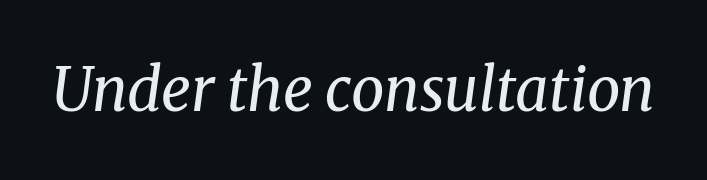
The image shows 59 px regular-weight serif type, italic (leaning right); set normal letter spacing, not underlined; medium stroke contrast and a medium x-height.
